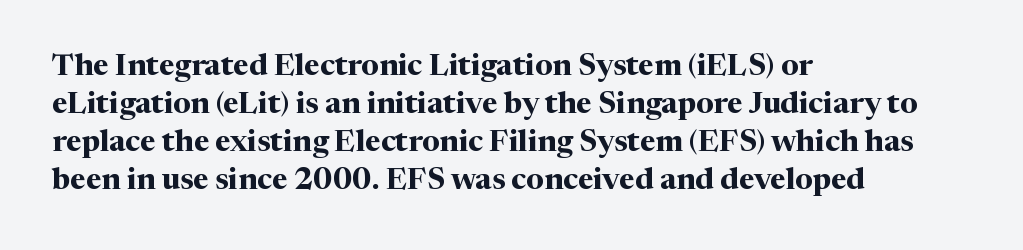
The image shows 30 px bold serif type, upright; set left-aligned, normal line spacing (1.27x), normal letter spacing, not underlined; medium stroke contrast and a medium x-height.
